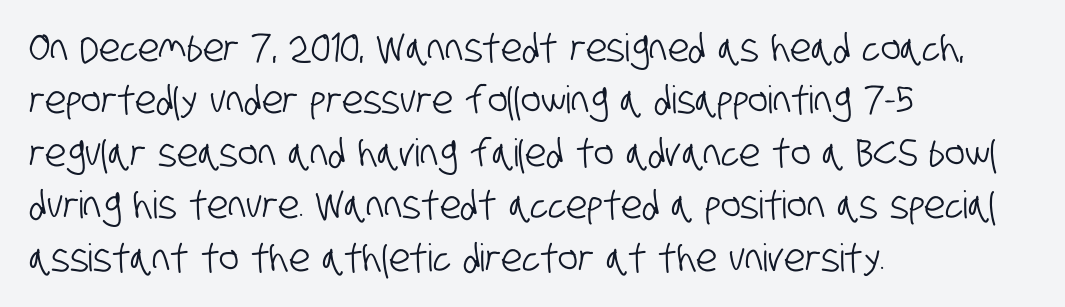
{"serif": "no", "width": "condensed", "stroke_contrast": "low", "x_height": "large", "monospaced": "no", "underline": "no", "align": "left", "line_spacing": "normal", "line_spacing_ratio": 1.38, "letter_spacing": "normal", "letter_spacing_em": 0.0, "glyph_px": 38}
